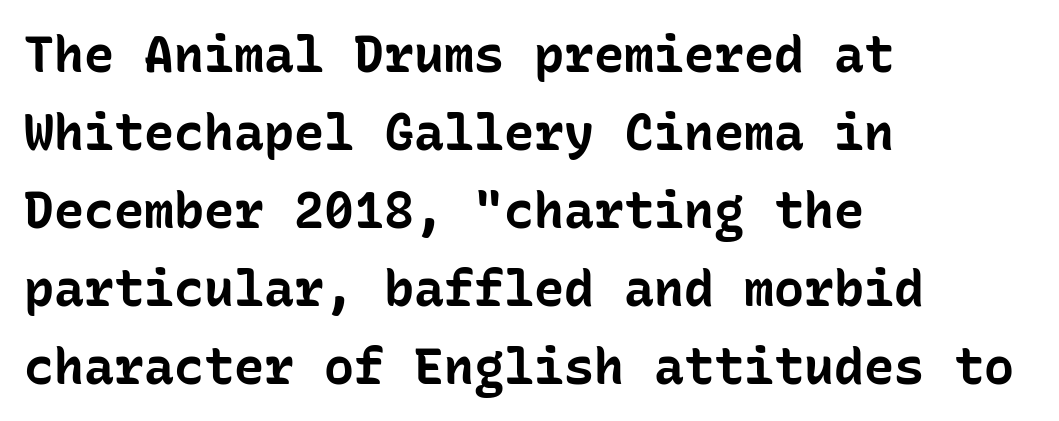
The image shows 50 px bold sans-serif type, upright, monospaced; set left-aligned, normal line spacing (1.56x), normal letter spacing, not underlined; low stroke contrast and a medium x-height.
